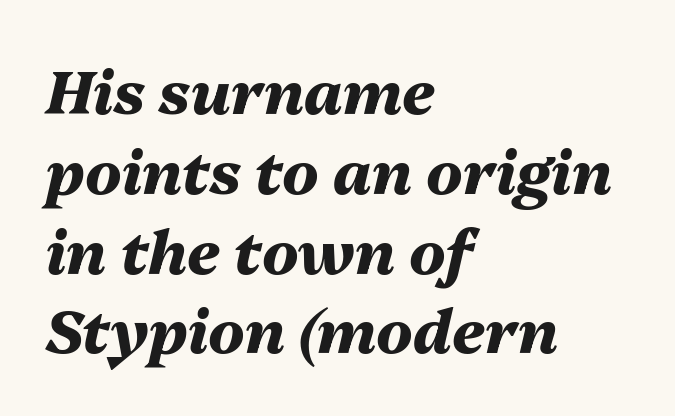
Lines of text with bare space underneath. Students, observe: this is what conventionally led text looks like. Character widths vary here, with narrow letters taking less room than wide ones. Is the block centered? No — it sits flush against the left margin. The whole block is typeset with a tilt. Nobody touched the tracking dial on this one.
